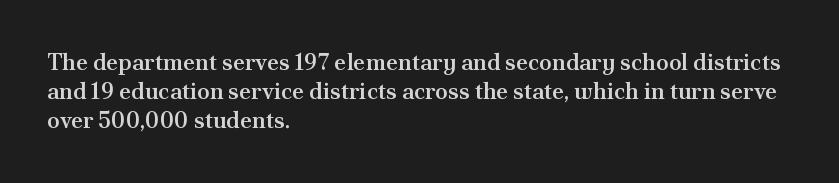
The image shows 23 px text type, upright; set left-aligned, normal line spacing (1.27x), normal letter spacing, not underlined.
